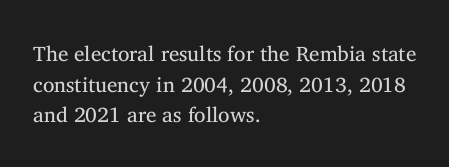
{"italic": "no", "bold": "no", "underline": "no", "align": "left", "line_spacing": "normal", "line_spacing_ratio": 1.46, "letter_spacing": "normal", "letter_spacing_em": 0.0, "glyph_px": 21}
